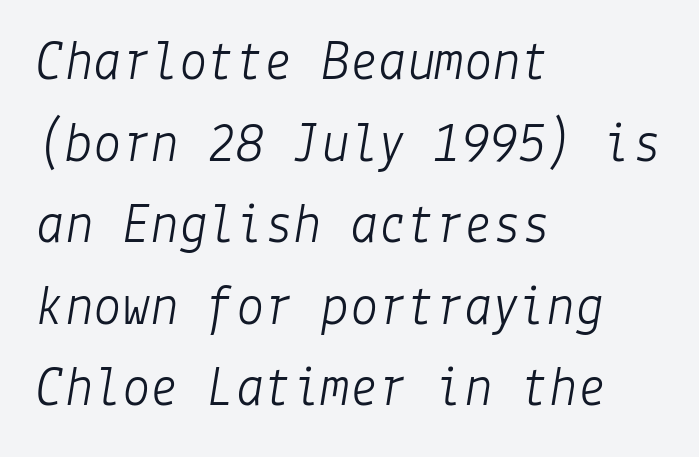
The image shows 57 px light type, italic (leaning right); set left-aligned, normal line spacing (1.43x), normal letter spacing, not underlined; low stroke contrast and a medium x-height.
